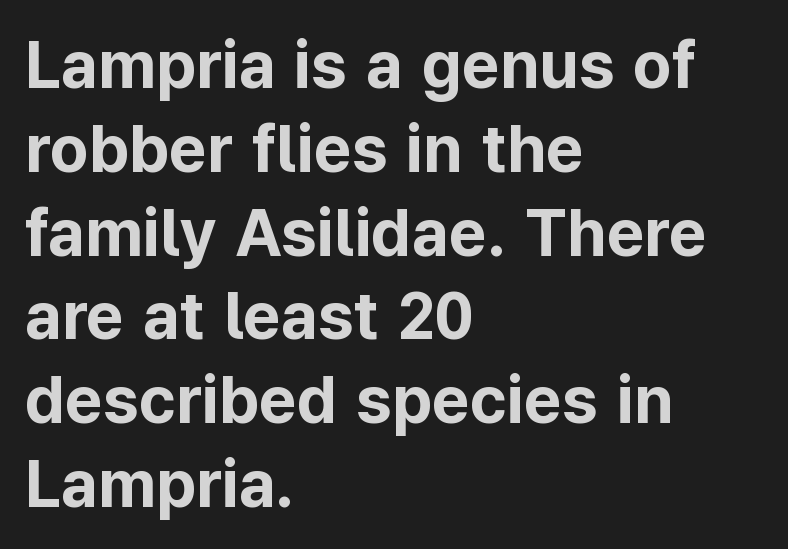
{"serif": "no", "italic": "no", "bold": "yes", "weight": "bold", "width": "normal", "stroke_contrast": "low", "x_height": "medium", "monospaced": "no", "underline": "no", "align": "left", "line_spacing": "normal", "line_spacing_ratio": 1.27, "letter_spacing": "normal", "letter_spacing_em": 0.0, "glyph_px": 66}
